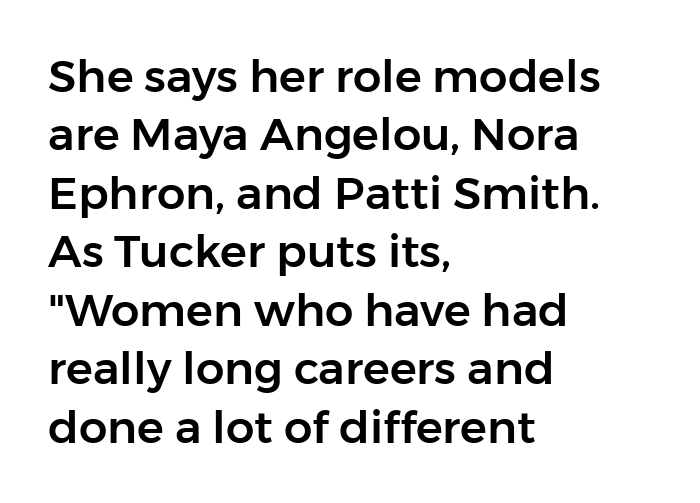
The image shows 45 px sans-serif type, upright; set left-aligned, normal line spacing (1.3x), normal letter spacing, not underlined; low stroke contrast and a medium x-height.
